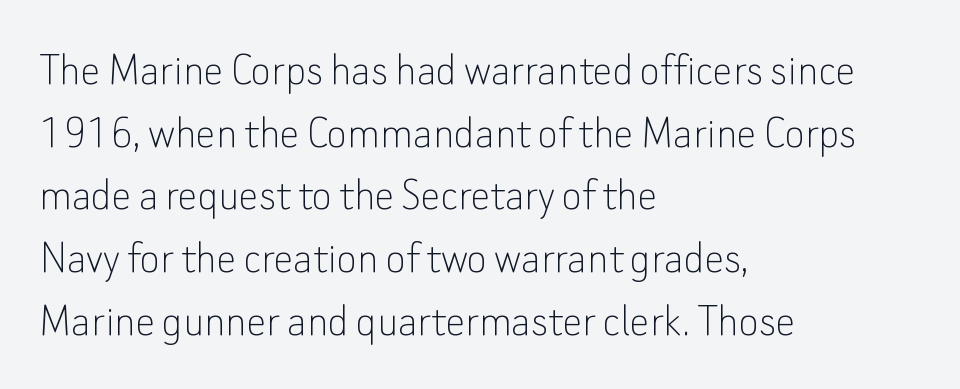
Q: Is the text bold? A: No.
Q: Is the text italic (slanted)? A: No, it is upright.
Q: Is the typeface a serif or a sans-serif typeface? A: Sans-serif.
Q: Is the text underlined? A: No.
Q: How is the paragraph aligned? A: Left-aligned.
Q: Is the spacing between letters normal or unusually wide? A: Normal.
Q: Is the spacing between lines tight, normal or loose? A: Normal.
Q: Width (condensed, normal, or wide)? A: Normal.
Q: Stroke contrast? A: Low.
Q: x-height? A: Small.
Q: Monospaced? A: No.
